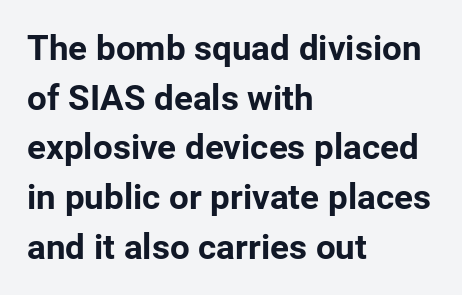
{"serif": "no", "italic": "no", "bold": "yes", "weight": "bold", "width": "normal", "stroke_contrast": "low", "x_height": "medium", "monospaced": "no", "underline": "no", "align": "left", "line_spacing": "normal", "line_spacing_ratio": 1.42, "letter_spacing": "normal", "letter_spacing_em": 0.0, "glyph_px": 35}
